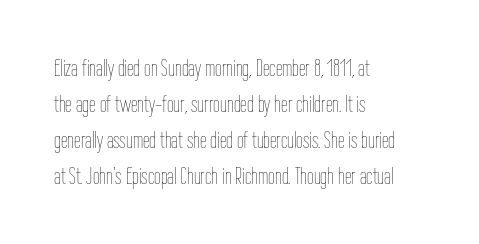
{"italic": "no", "bold": "no", "underline": "no", "align": "left", "line_spacing": "normal", "line_spacing_ratio": 1.5, "letter_spacing": "normal", "letter_spacing_em": 0.0, "glyph_px": 24}
